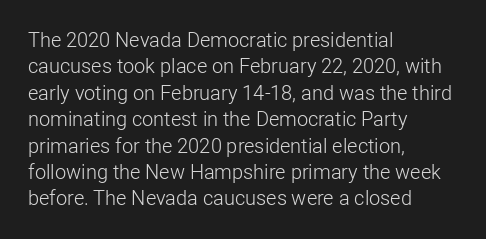
The image shows 20 px text type, upright; set left-aligned, normal line spacing (1.32x), normal letter spacing, not underlined.
